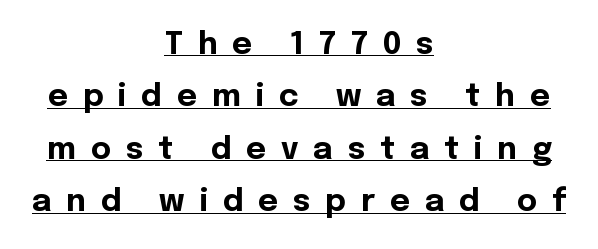
The image shows 31 px bold sans-serif type, upright; set centered, normal line spacing (1.69x), unusually wide letter spacing (+0.48 em), underlined; a medium x-height.
